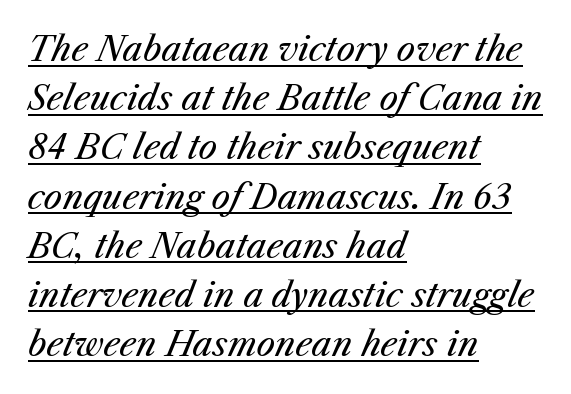
The image shows 33 px regular-weight type, italic (leaning right); set left-aligned, normal line spacing (1.49x), normal letter spacing, underlined; medium stroke contrast and a medium x-height.
